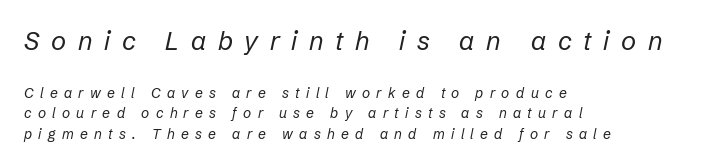
Q: Is the text bold? A: No.
Q: Is the text italic (slanted)? A: Yes, it leans right by about 12 degrees.
Q: Is the text underlined? A: No.
Q: How is the paragraph aligned? A: Left-aligned.
Q: Is the spacing between letters normal or unusually wide? A: Unusually wide.
Q: Is the spacing between lines tight, normal or loose? A: Normal.
Q: Which block of text is set in a larger size, the first (top) or the second (bottom)? A: The first (top) one.
